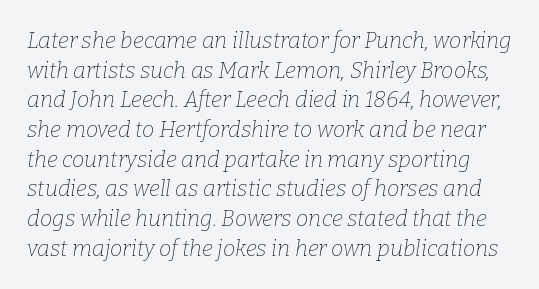
{"italic": "yes", "lean": "right", "slant_degrees": 9, "bold": "no", "underline": "no", "line_spacing": "normal", "line_spacing_ratio": 1.35, "letter_spacing": "normal", "letter_spacing_em": 0.0, "glyph_px": 22}
